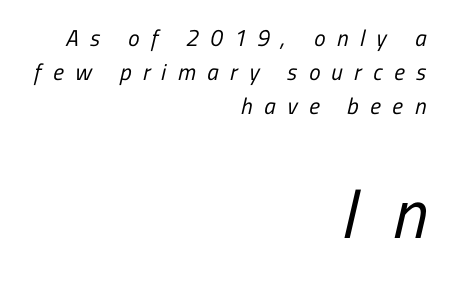
The lower block of text is set noticeably larger than the block above it. These lines sit exactly where default settings would place them. Is the stroke heavy? The answer is a plain regular-or-lighter. A typesetter would call this proportional, since set widths differ per character. Where is the straight margin? On the right.
